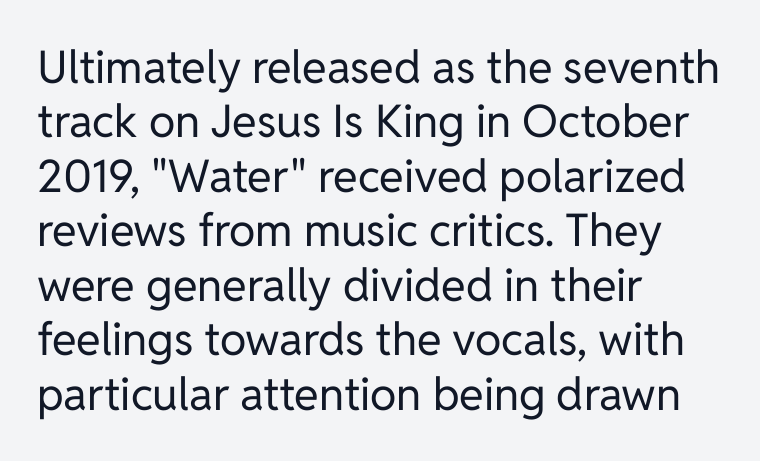
Alignment: flush left. Posture: straight, roman, zero tilt. A quiet, ordinary-to-light weight characterises the typeface. Examine the stroke ends and you'll find no serifs.
